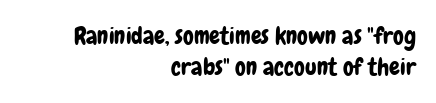
Spacing between characters is what you'd get straight out of the box. Is the block centered? No — it sits flush against the right margin. Ordinary non-slanted type is in use. The passage shown is not underscored anywhere.
